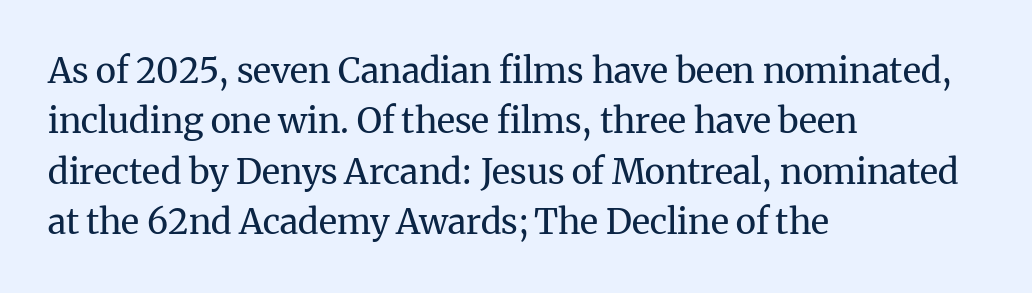
The image shows 35 px regular-weight serif type, upright; set left-aligned, normal line spacing (1.44x), normal letter spacing, not underlined; medium stroke contrast and a medium x-height.
